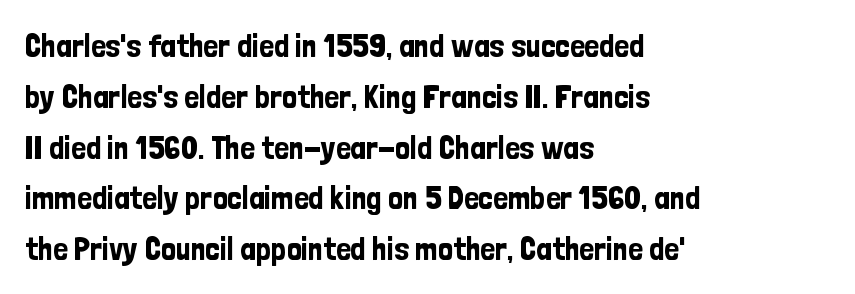
Q: Is the text italic (slanted)? A: No, it is upright.
Q: Is the typeface a serif or a sans-serif typeface? A: Sans-serif.
Q: Is the text underlined? A: No.
Q: How is the paragraph aligned? A: Left-aligned.
Q: Is the spacing between letters normal or unusually wide? A: Normal.
Q: Is the spacing between lines tight, normal or loose? A: Normal.
Q: Width (condensed, normal, or wide)? A: Condensed.
Q: Stroke contrast? A: Low.
Q: x-height? A: Medium.
Q: Monospaced? A: No.
